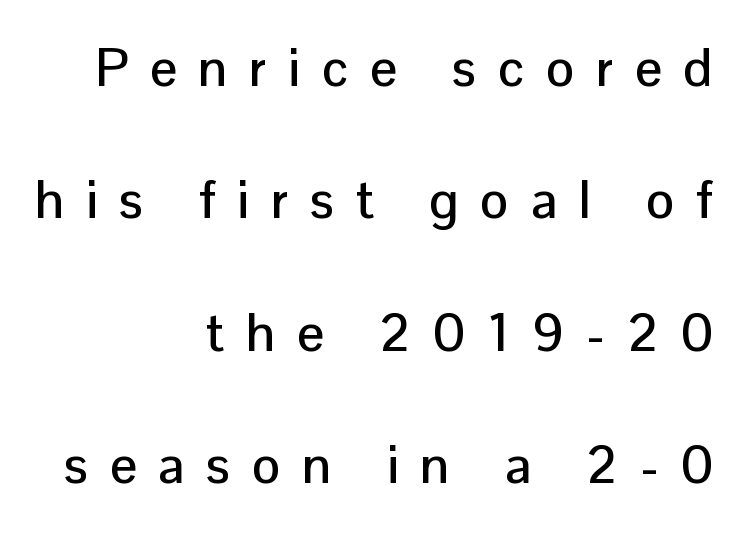
The image shows 53 px sans-serif type, upright; set right-aligned, loose line spacing (2.5x), unusually wide letter spacing (+0.41 em), not underlined; low stroke contrast and a medium x-height.
